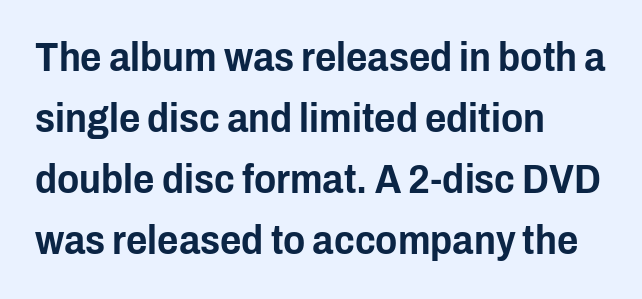
Q: Is the text italic (slanted)? A: No, it is upright.
Q: Is the typeface a serif or a sans-serif typeface? A: Sans-serif.
Q: Is the text underlined? A: No.
Q: How is the paragraph aligned? A: Left-aligned.
Q: Is the spacing between letters normal or unusually wide? A: Normal.
Q: Is the spacing between lines tight, normal or loose? A: Normal.
Q: Width (condensed, normal, or wide)? A: Condensed.
Q: Stroke contrast? A: Low.
Q: x-height? A: Medium.
Q: Monospaced? A: No.
